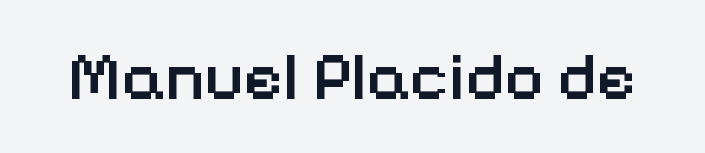
The image shows 68 px semibold sans-serif type, upright; set normal letter spacing, not underlined; low stroke contrast and a medium x-height.
